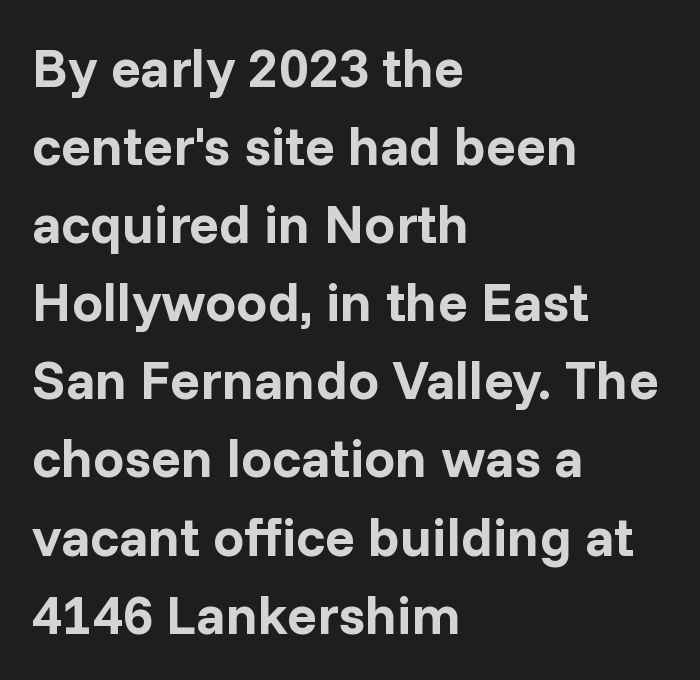
The image shows 55 px bold sans-serif type, upright; set left-aligned, normal line spacing (1.42x), normal letter spacing, not underlined; low stroke contrast and a medium x-height.
